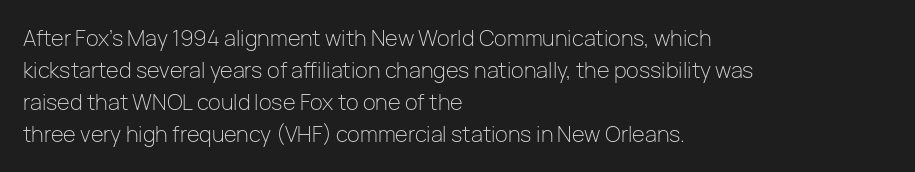
{"italic": "no", "bold": "no", "underline": "no", "align": "left", "line_spacing": "normal", "line_spacing_ratio": 1.52, "letter_spacing": "normal", "letter_spacing_em": 0.0, "glyph_px": 21}
